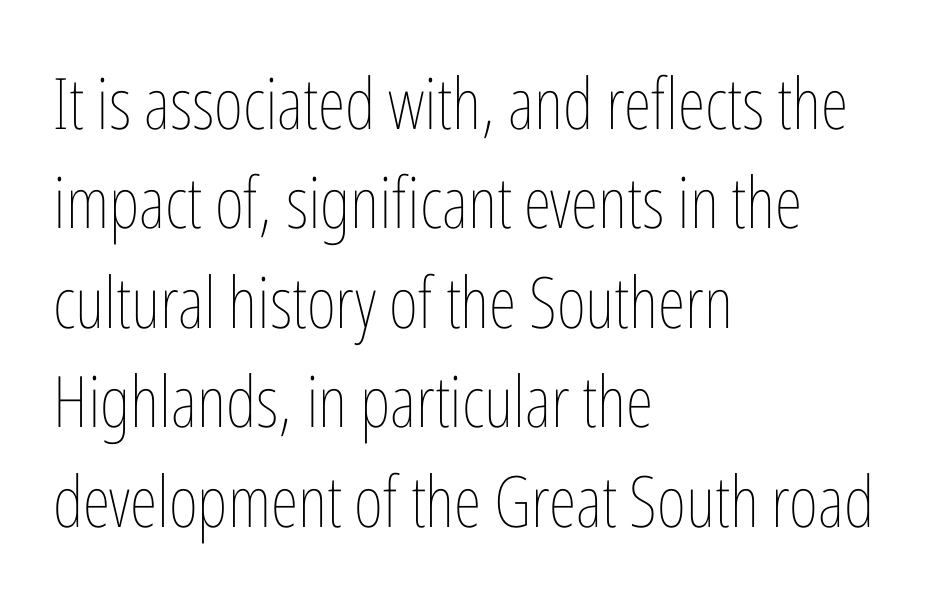
The image shows 71 px thin, condensed type, upright; set left-aligned, normal line spacing (1.4x), normal letter spacing, not underlined; low stroke contrast and a medium x-height.
